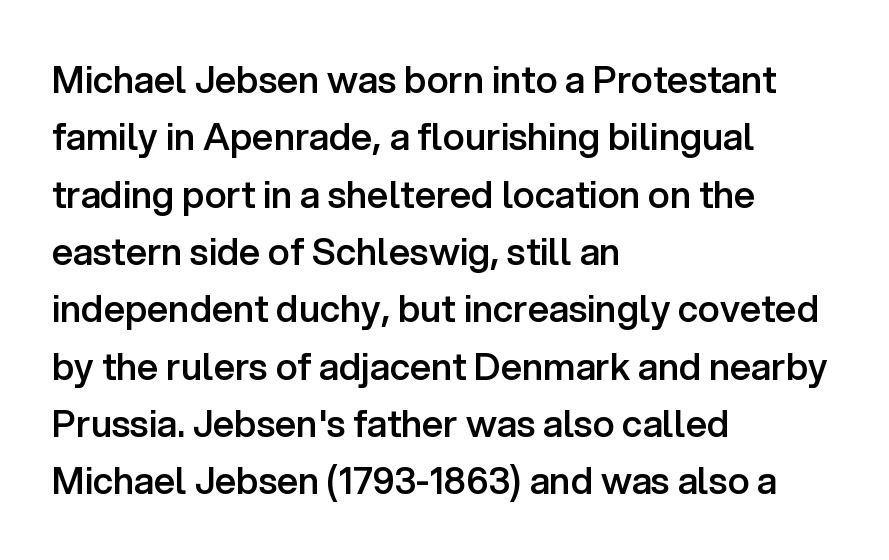
{"serif": "no", "italic": "no", "bold": "semi", "weight": "semibold", "width": "normal", "stroke_contrast": "low", "x_height": "medium", "monospaced": "no", "underline": "no", "align": "left", "line_spacing": "normal", "line_spacing_ratio": 1.55, "letter_spacing": "normal", "letter_spacing_em": 0.0, "glyph_px": 37}
